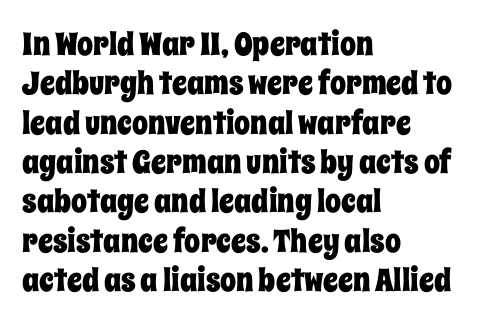
{"italic": "no", "width": "condensed", "stroke_contrast": "low", "x_height": "large", "monospaced": "no", "underline": "no", "align": "left", "line_spacing_ratio": 1.23, "letter_spacing": "normal", "letter_spacing_em": 0.0, "glyph_px": 32}
